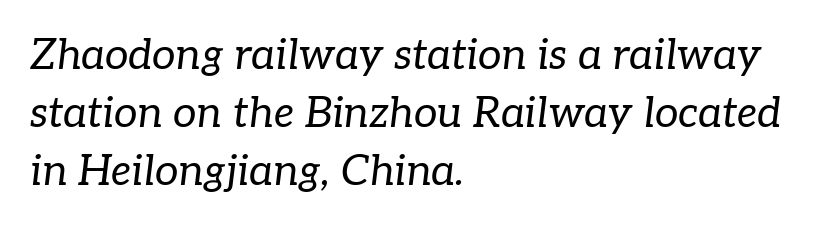
{"serif": "yes", "italic": "yes", "lean": "right", "slant_degrees": 7, "bold": "no", "weight": "regular", "width": "normal", "stroke_contrast": "low", "x_height": "medium", "monospaced": "no", "underline": "no", "align": "left", "line_spacing": "normal", "line_spacing_ratio": 1.38, "letter_spacing": "normal", "letter_spacing_em": 0.0, "glyph_px": 42}
